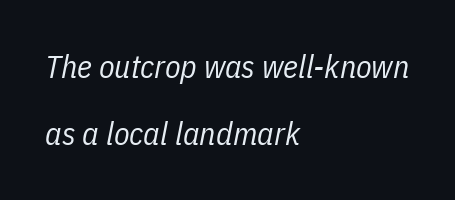
Every character sits at an angle, as italics do. You could not count columns in this text — the font is proportionally spaced. Just letters on the line, the space beneath them empty. In CSS terms this would be text-align: left.
